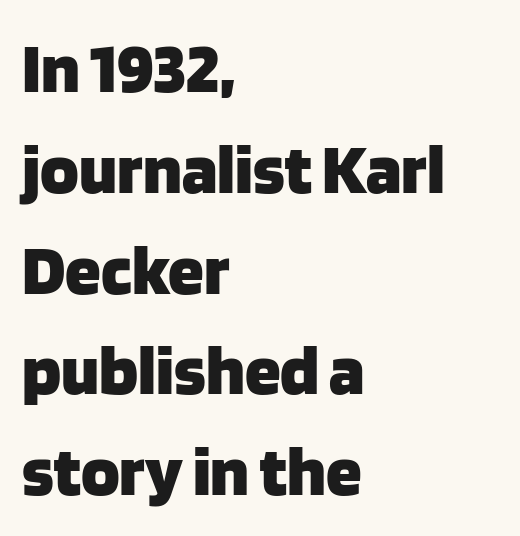
How are the letters spaced? Ordinarily, with no added tracking. Reading down the block, your eye returns to a fixed left position each line. The letters stand upright; this is a roman face. This rendering employs a face without finishing strokes, i.e., a sans-serif.
